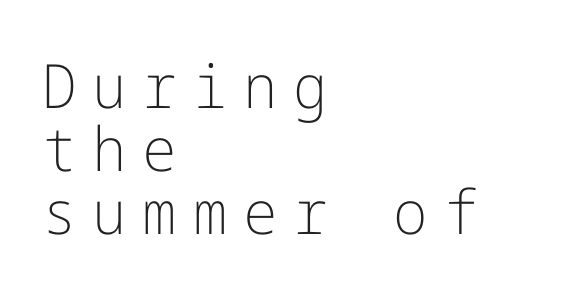
{"serif": "no", "italic": "no", "bold": "no", "weight": "light", "width": "normal", "stroke_contrast": "low", "x_height": "medium", "underline": "no", "align": "left", "line_spacing": "tight", "line_spacing_ratio": 1.03, "letter_spacing": "wide", "letter_spacing_em": 0.26, "glyph_px": 61}
